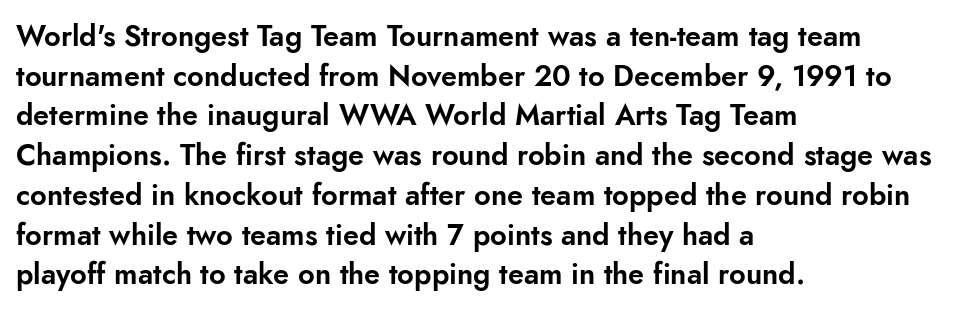
The image shows 29 px sans-serif type, upright; set left-aligned, normal line spacing (1.37x), normal letter spacing, not underlined; low stroke contrast and a small x-height.
